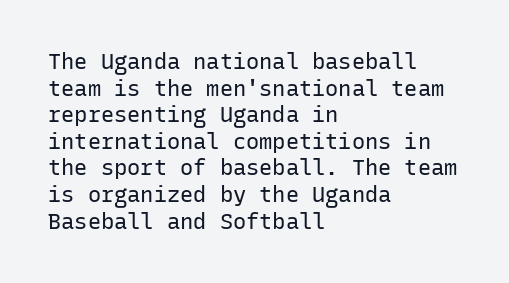
Q: Is the text bold? A: No.
Q: Is the text italic (slanted)? A: No, it is upright.
Q: Is the text underlined? A: No.
Q: How is the paragraph aligned? A: Left-aligned.
Q: Is the spacing between letters normal or unusually wide? A: Normal.
